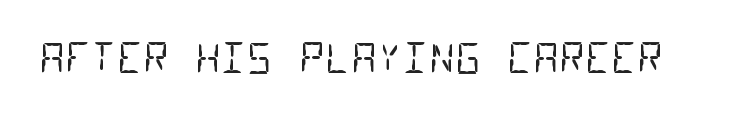
Q: Is the text bold? A: No.
Q: Is the typeface a serif or a sans-serif typeface? A: Sans-serif.
Q: Is the text underlined? A: No.
Q: Is the spacing between letters normal or unusually wide? A: Normal.
Q: Width (condensed, normal, or wide)? A: Condensed.
Q: Stroke contrast? A: Low.
Q: x-height? A: Large.
Q: Monospaced? A: Yes.
